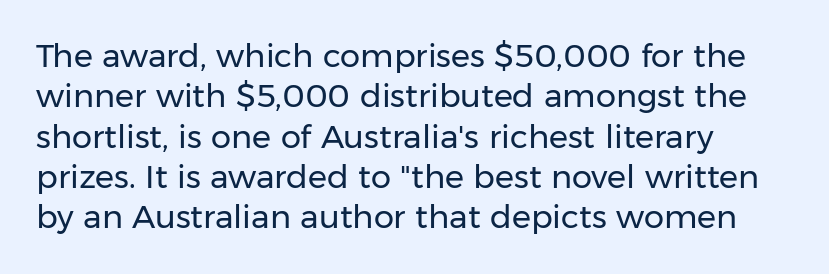
The image shows 32 px regular-weight sans-serif type, upright; set left-aligned, normal line spacing (1.26x), normal letter spacing, not underlined; low stroke contrast and a medium x-height.
